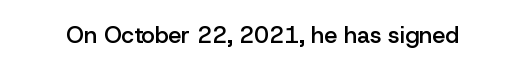
The image shows 23 px text type, upright; set normal letter spacing, not underlined.
